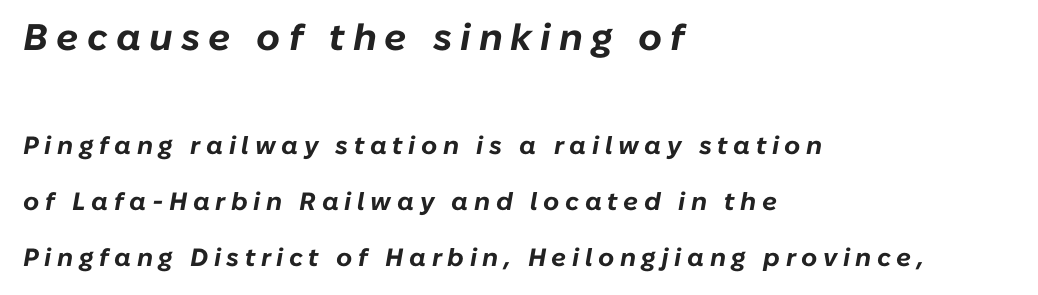
{"italic": "yes", "lean": "right", "slant_degrees": 10, "bold": "yes", "weight": "bold", "width": "normal", "stroke_contrast": "low", "x_height": "medium", "monospaced": "no", "underline": "no", "align": "left", "line_spacing": "loose", "line_spacing_ratio": 2.25, "letter_spacing": "wide", "letter_spacing_em": 0.22, "larger_block": "first", "size_ratio": 1.48, "glyph_px": 37}
